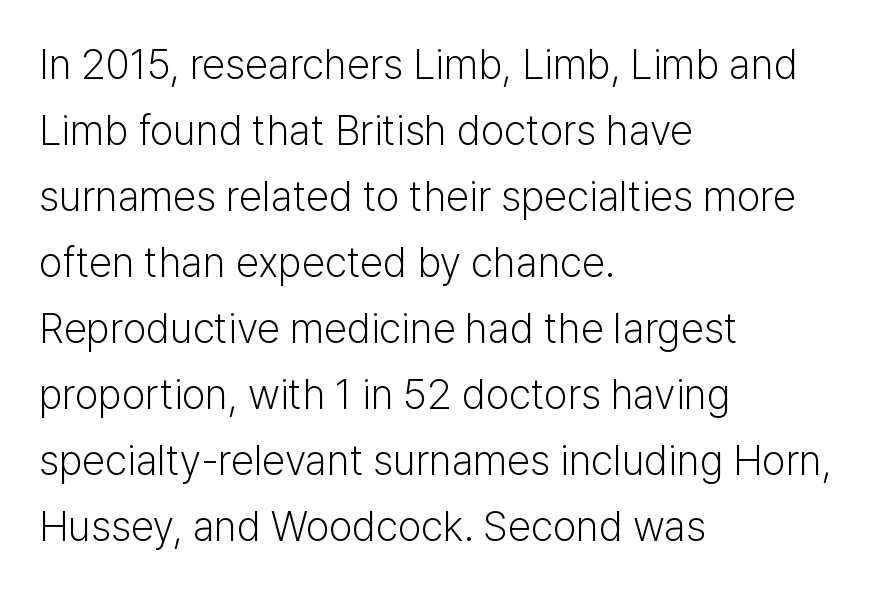
Posture: upright roman. Heft: none added — not bold. Each letter keeps its own natural width here, so spacing adapts to shape. Horizontal bands of white between lines are of average thickness. These lines keep a tight, regular rhythm from letter to letter.
